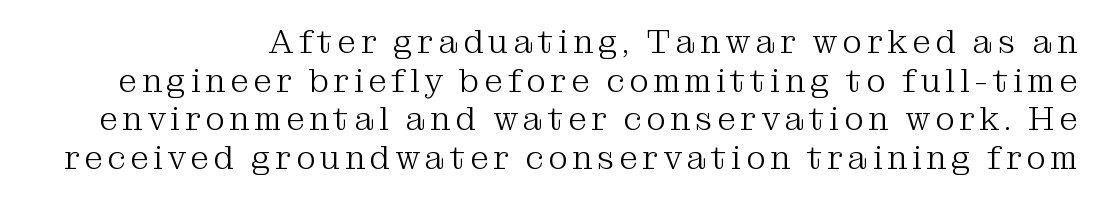
Stems here are at most as thick as an everyday book face. The letters advance in unequal steps, a hallmark of proportional type. Examine the stroke ends and you'll spot serifs. Check under the words: just untouched page. Is there any slant? The stems are plumb.
